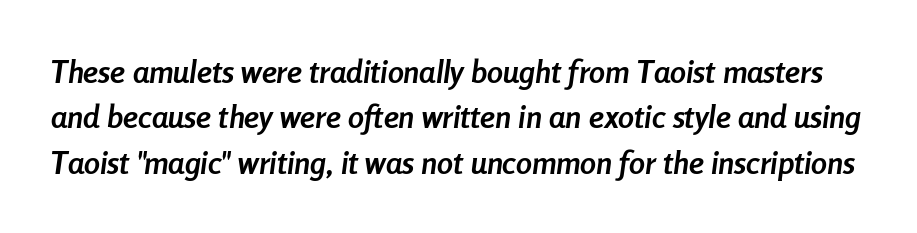
Honestly, there is no underline to notice here at all. What weight is shown? A full bold with thick strokes. You could not count columns in this text — the font is proportionally spaced. Baseline-to-baseline distance is the conventional proportion of letter height. Designer's note — italics engaged. The letters sit at their default tracking, neither squeezed nor spread.
